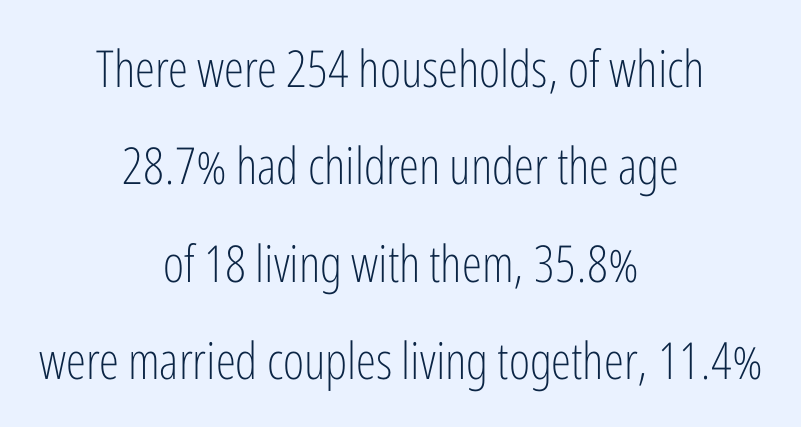
Between one letter and the next there's only the usual sliver of space. Summary of vertical rhythm: relaxed, with wide interline spacing. Character widths vary here, with narrow letters taking less room than wide ones. Honestly, there is no underline to notice here at all. Stems here are at most as thick as an everyday book face.
